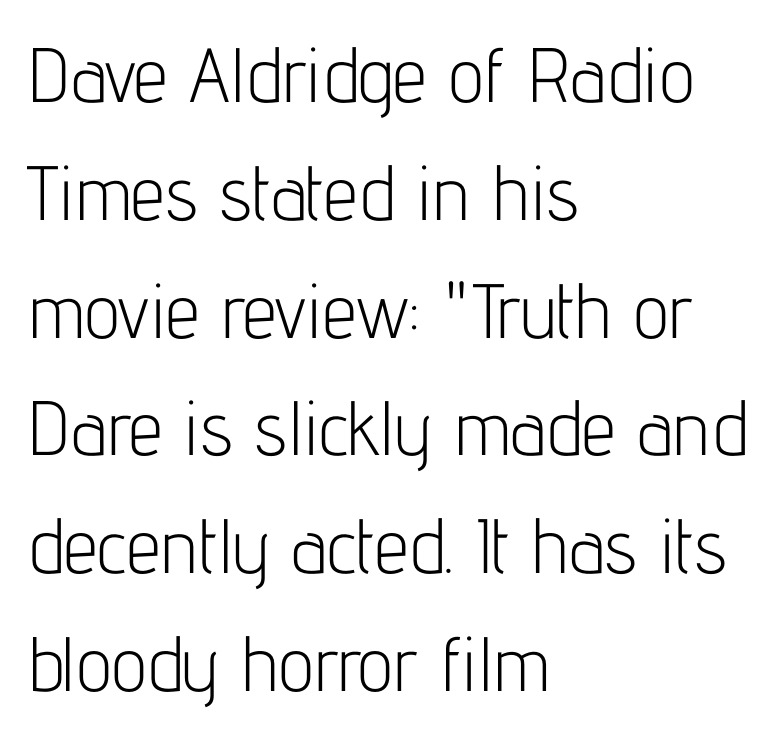
Q: Is the text bold? A: No.
Q: Is the text italic (slanted)? A: No, it is upright.
Q: Is the typeface a serif or a sans-serif typeface? A: Sans-serif.
Q: Is the text underlined? A: No.
Q: How is the paragraph aligned? A: Left-aligned.
Q: Is the spacing between letters normal or unusually wide? A: Normal.
Q: Is the spacing between lines tight, normal or loose? A: Normal.
Q: Width (condensed, normal, or wide)? A: Condensed.
Q: Stroke contrast? A: Low.
Q: x-height? A: Medium.
Q: Monospaced? A: No.
